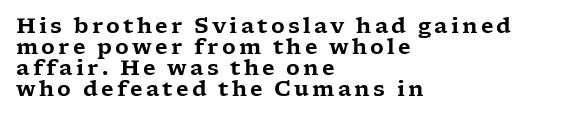
The lines in this sample share a left origin and differ only in where they stop. A typesetter would mark this as roman, not italic. The specimen omits any rule beneath the text block's lines. The block of text is dense from top to bottom, with scant space between rows.
